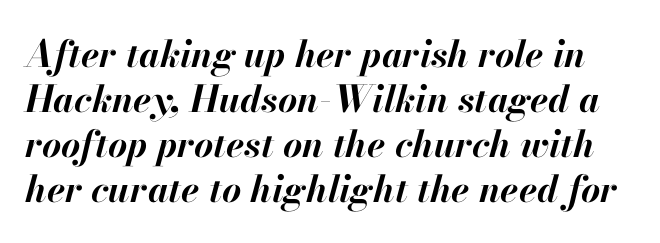
This rendering leaves character spacing at its baseline value. Here the designer chose a conventional face with non-uniform glyph widths. Typesetter's note: full bold, strokes at maximum text heaviness. The whole block is typeset with a tilt.
